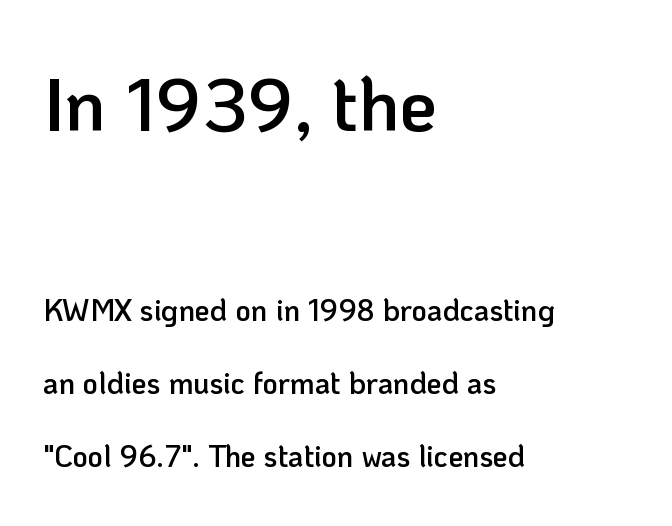
These lines stand farther apart than default settings would place them. The paragraph has a hard left edge and a soft right edge. Note: larger setting up top, smaller setting below. Check under the words: just untouched page. If you drew a line through each stem, it would be perfectly vertical.
